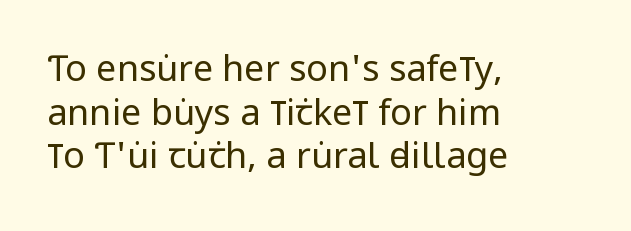
Q: Is the text bold? A: No.
Q: Is the text italic (slanted)? A: No, it is upright.
Q: Is the typeface a serif or a sans-serif typeface? A: Sans-serif.
Q: Is the text underlined? A: No.
Q: How is the paragraph aligned? A: Left-aligned.
Q: Is the spacing between letters normal or unusually wide? A: Normal.
Q: Width (condensed, normal, or wide)? A: Condensed.
Q: Stroke contrast? A: Low.
Q: x-height? A: Large.
Q: Monospaced? A: No.
